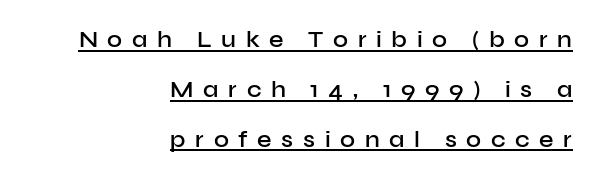
{"italic": "no", "bold": "semi", "underline": "yes", "align": "right", "line_spacing": "loose", "line_spacing_ratio": 2.17, "letter_spacing": "wide", "letter_spacing_em": 0.42, "glyph_px": 23}
